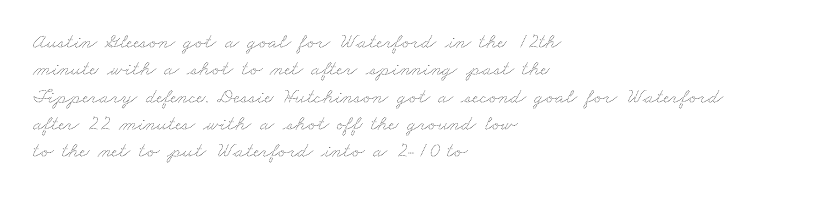
{"bold": "no", "underline": "no", "align": "left", "line_spacing": "normal", "line_spacing_ratio": 1.3, "letter_spacing": "normal", "letter_spacing_em": 0.0, "glyph_px": 21}
